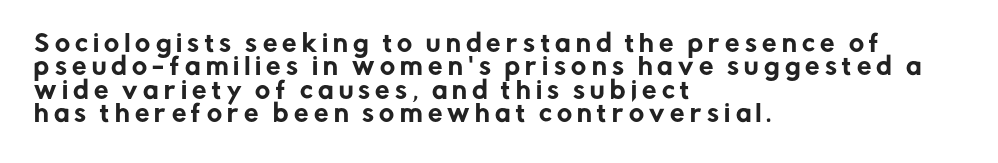
Does the leading feel generous? Not at all — it's pinched. Only glyphs here, with clear space below each row. Which margin do the lines hug? The left one — the right edge is uneven. Look at the tracking — it's clearly loosened, letters drifting apart.
